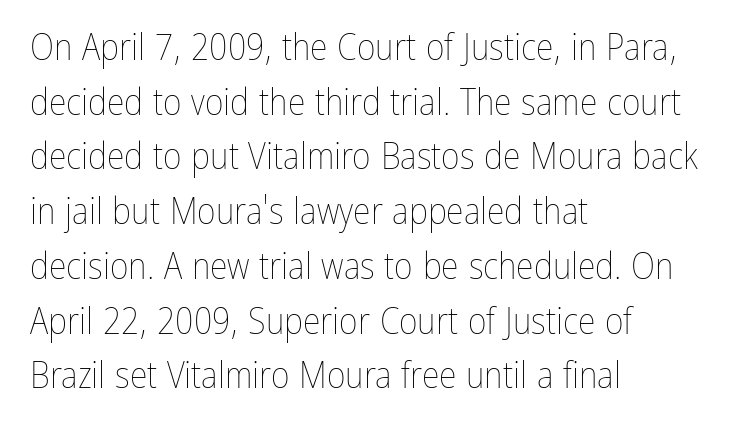
{"italic": "no", "bold": "no", "weight": "thin", "width": "condensed", "stroke_contrast": "low", "x_height": "medium", "monospaced": "no", "underline": "no", "align": "left", "line_spacing": "normal", "line_spacing_ratio": 1.52, "letter_spacing": "normal", "letter_spacing_em": 0.0, "glyph_px": 36}
